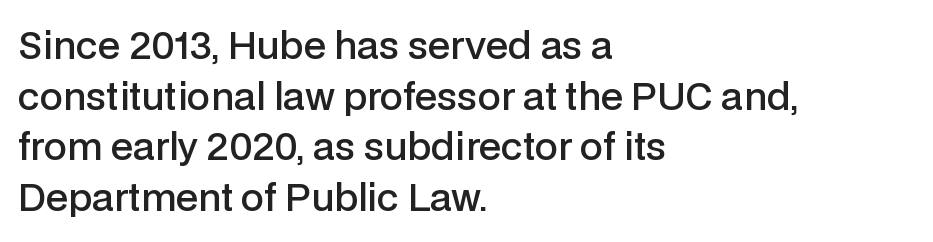
The image shows 37 px semibold sans-serif type, upright; set left-aligned, normal line spacing (1.37x), normal letter spacing, not underlined; low stroke contrast and a medium x-height.
